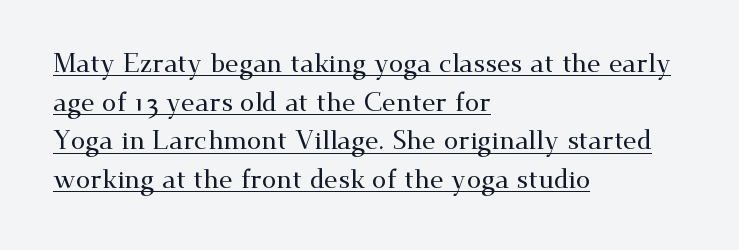
The image shows 26 px text type, upright; set left-aligned, normal line spacing (1.49x), normal letter spacing, underlined.
